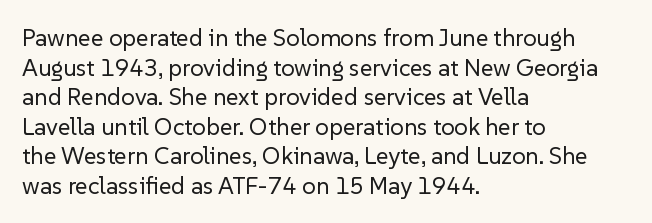
Q: Is the text bold? A: No.
Q: Is the text italic (slanted)? A: No, it is upright.
Q: Is the text underlined? A: No.
Q: How is the paragraph aligned? A: Left-aligned.
Q: Is the spacing between letters normal or unusually wide? A: Normal.
